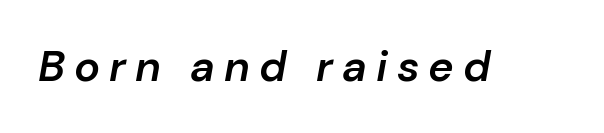
{"italic": "yes", "lean": "right", "slant_degrees": 10, "bold": "semi", "weight": "semibold", "width": "normal", "stroke_contrast": "low", "x_height": "medium", "monospaced": "no", "underline": "no", "letter_spacing": "wide", "letter_spacing_em": 0.21, "glyph_px": 43}
